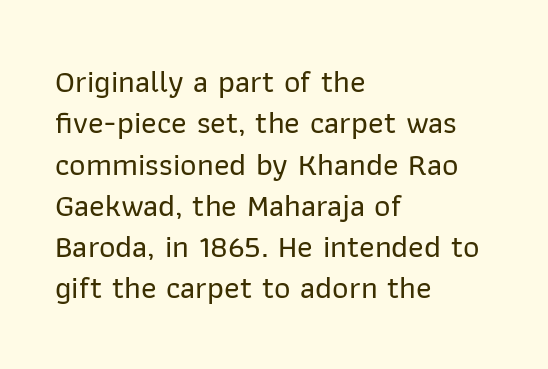
Q: Is the text italic (slanted)? A: No, it is upright.
Q: Is the typeface a serif or a sans-serif typeface? A: Sans-serif.
Q: Is the text underlined? A: No.
Q: How is the paragraph aligned? A: Left-aligned.
Q: Is the spacing between letters normal or unusually wide? A: Normal.
Q: Is the spacing between lines tight, normal or loose? A: Normal.
Q: Width (condensed, normal, or wide)? A: Normal.
Q: Stroke contrast? A: Low.
Q: x-height? A: Medium.
Q: Monospaced? A: No.
